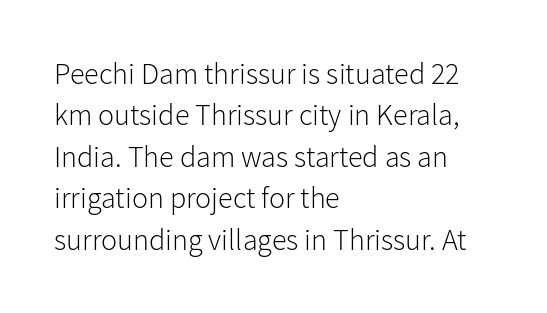
Q: Is the text bold? A: No.
Q: Is the text italic (slanted)? A: No, it is upright.
Q: Is the typeface a serif or a sans-serif typeface? A: Sans-serif.
Q: Is the text underlined? A: No.
Q: How is the paragraph aligned? A: Left-aligned.
Q: Is the spacing between letters normal or unusually wide? A: Normal.
Q: Is the spacing between lines tight, normal or loose? A: Normal.
Q: Width (condensed, normal, or wide)? A: Normal.
Q: Stroke contrast? A: Low.
Q: x-height? A: Medium.
Q: Monospaced? A: No.
